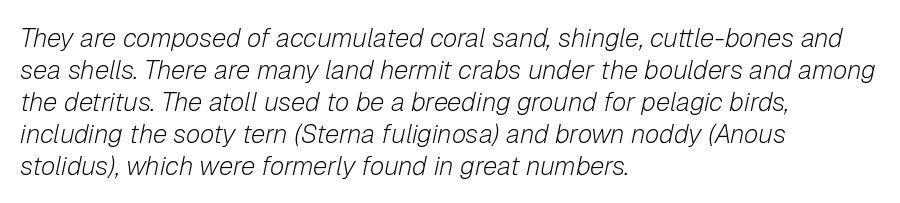
Q: Is the text bold? A: No.
Q: Is the text italic (slanted)? A: Yes, it leans right by about 12 degrees.
Q: Is the text underlined? A: No.
Q: How is the paragraph aligned? A: Left-aligned.
Q: Is the spacing between letters normal or unusually wide? A: Normal.
